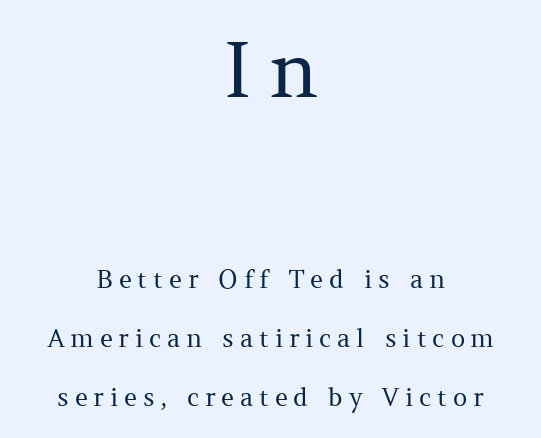
Q: Is the text bold? A: No.
Q: Is the text italic (slanted)? A: No, it is upright.
Q: Is the typeface a serif or a sans-serif typeface? A: Serif.
Q: Is the text underlined? A: No.
Q: How is the paragraph aligned? A: Centered.
Q: Is the spacing between letters normal or unusually wide? A: Unusually wide.
Q: Is the spacing between lines tight, normal or loose? A: Loose.
Q: Which block of text is set in a larger size, the first (top) or the second (bottom)? A: The first (top) one.
Q: Width (condensed, normal, or wide)? A: Normal.
Q: Stroke contrast? A: Medium.
Q: x-height? A: Medium.
Q: Monospaced? A: No.
